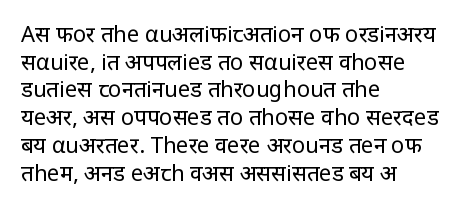
The image shows 22 px text type, upright; set left-aligned, normal line spacing (1.26x), normal letter spacing, not underlined.
